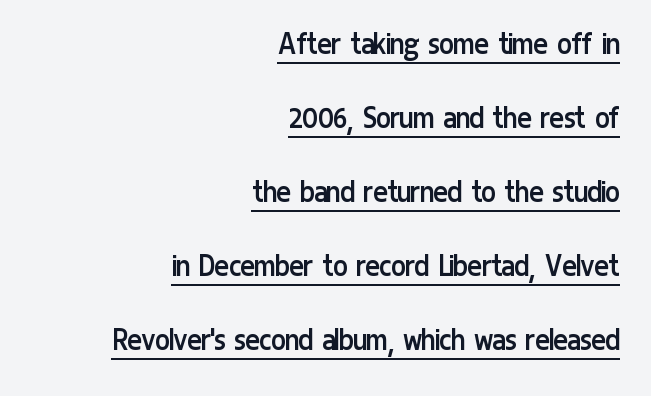
Q: Is the text bold? A: No.
Q: Is the text italic (slanted)? A: No, it is upright.
Q: Is the typeface a serif or a sans-serif typeface? A: Sans-serif.
Q: Is the text underlined? A: Yes.
Q: How is the paragraph aligned? A: Right-aligned.
Q: Is the spacing between letters normal or unusually wide? A: Normal.
Q: Is the spacing between lines tight, normal or loose? A: Loose.
Q: Width (condensed, normal, or wide)? A: Condensed.
Q: Stroke contrast? A: Low.
Q: x-height? A: Medium.
Q: Monospaced? A: No.
